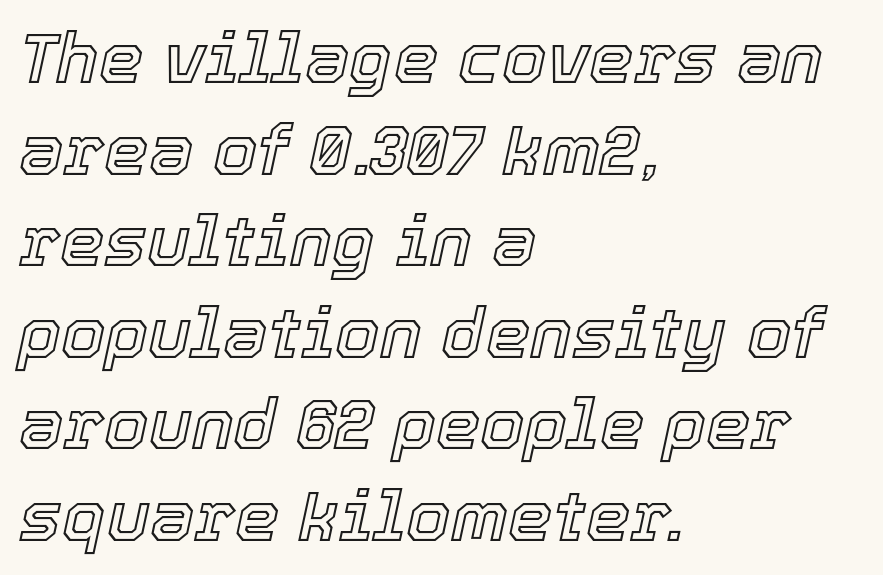
The image shows 71 px text type, italic (leaning right); set left-aligned, normal line spacing (1.29x), normal letter spacing, not underlined; a medium x-height.
